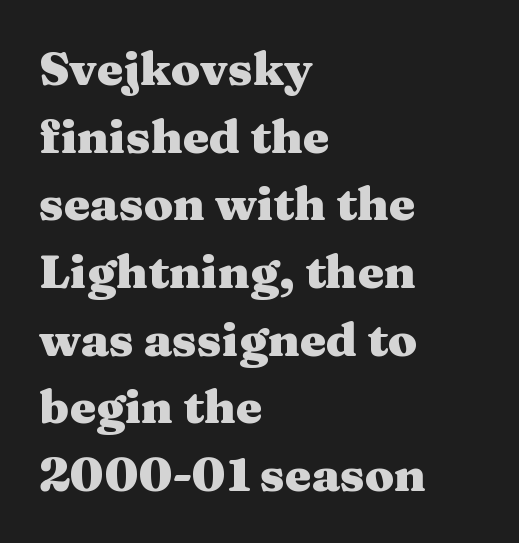
The image shows 47 px heavy, wide serif type, upright; set left-aligned, normal line spacing (1.44x), normal letter spacing, not underlined; medium stroke contrast and a medium x-height.
